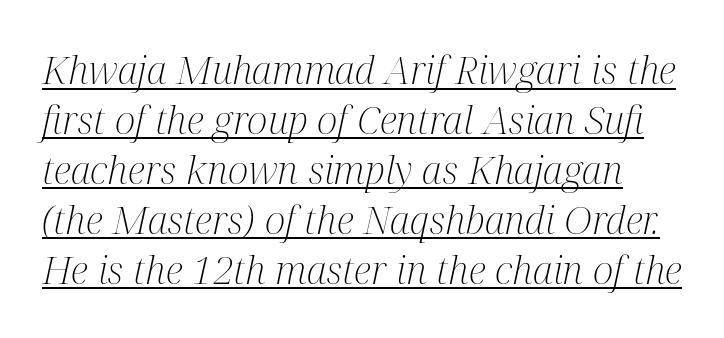
Q: Is the text bold? A: No.
Q: Is the text italic (slanted)? A: Yes, it leans right by about 12 degrees.
Q: Is the typeface a serif or a sans-serif typeface? A: Serif.
Q: Is the text underlined? A: Yes.
Q: Is the spacing between letters normal or unusually wide? A: Normal.
Q: Is the spacing between lines tight, normal or loose? A: Normal.
Q: Width (condensed, normal, or wide)? A: Condensed.
Q: Stroke contrast? A: Medium.
Q: x-height? A: Medium.
Q: Monospaced? A: No.
